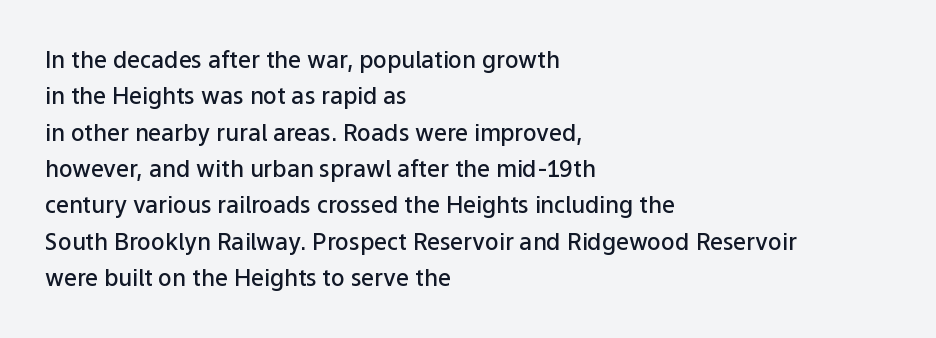
The paragraph shown leans on its left margin. Baseline-to-baseline distance is the conventional proportion of letter height. Check under the words: just untouched page. How are the letters spaced? Ordinarily, with no added tracking.
